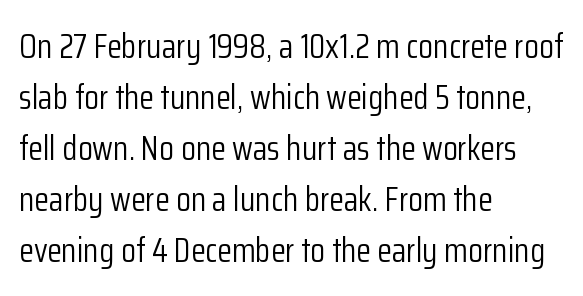
Varying glyph widths throughout — classic text-font behaviour. Nobody touched the tracking dial on this one. Short and long lines alike share a common starting point at left. Beneath every word, the page is bare. The type sits square on the baseline with zero lean.
